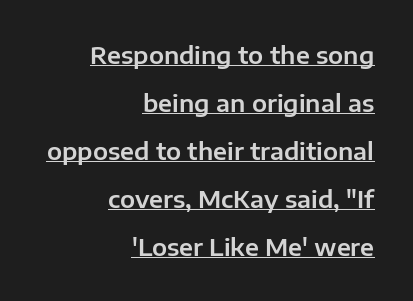
{"italic": "no", "underline": "yes", "align": "right", "line_spacing": "loose", "line_spacing_ratio": 2.0, "letter_spacing": "normal", "letter_spacing_em": 0.0, "glyph_px": 24}
